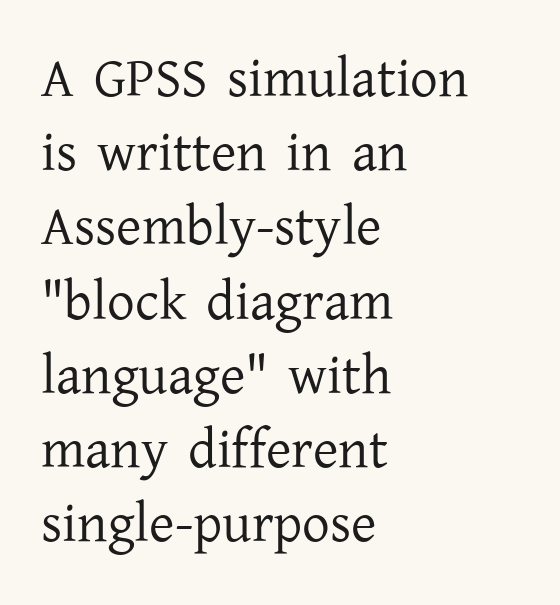
Does the copy run flush right? No — it runs flush left. The passage shown is not bold in any degree. A normal amount of white space separates one row of letters from the next. The typeface chosen for these lines features serifs.
